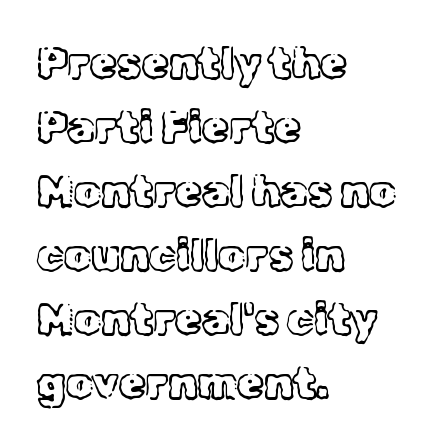
If you drew a ruler down the left edge, every line would touch it. What kind of face is this? One with serifs. Is this a heavy cut? Hardly; it is regular or lighter. The passage shown is not underscored anywhere. Character widths vary here, with narrow letters taking less room than wide ones. The gaps between neighbouring characters are ordinary and unremarkable.
